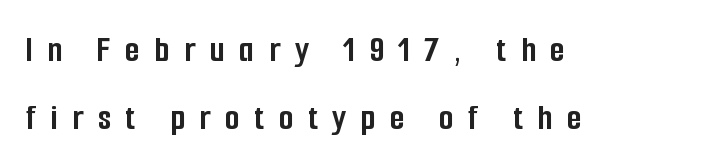
Q: Is the text bold? A: Yes.
Q: Is the text italic (slanted)? A: No, it is upright.
Q: Is the typeface a serif or a sans-serif typeface? A: Sans-serif.
Q: Is the text underlined? A: No.
Q: How is the paragraph aligned? A: Left-aligned.
Q: Is the spacing between letters normal or unusually wide? A: Unusually wide.
Q: Width (condensed, normal, or wide)? A: Condensed.
Q: Stroke contrast? A: Low.
Q: x-height? A: Medium.
Q: Monospaced? A: No.
